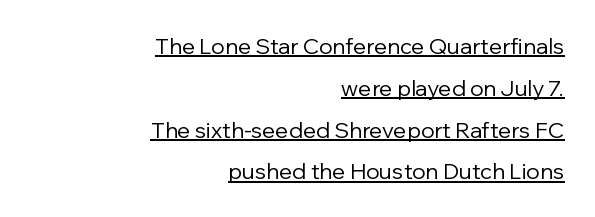
{"italic": "no", "bold": "no", "underline": "yes", "align": "right", "line_spacing": "loose", "line_spacing_ratio": 1.9, "letter_spacing": "normal", "letter_spacing_em": 0.0, "glyph_px": 22}
